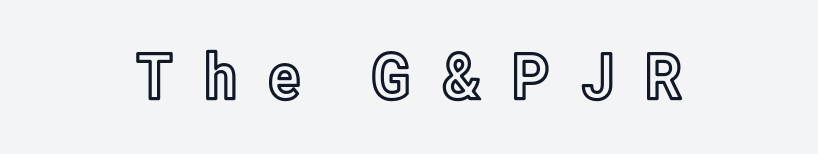
Q: Is the text italic (slanted)? A: No, it is upright.
Q: Is the text underlined? A: No.
Q: How is the paragraph aligned? A: Centered.
Q: Is the spacing between letters normal or unusually wide? A: Unusually wide.
Q: Width (condensed, normal, or wide)? A: Condensed.
Q: x-height? A: Medium.
Q: Monospaced? A: No.
